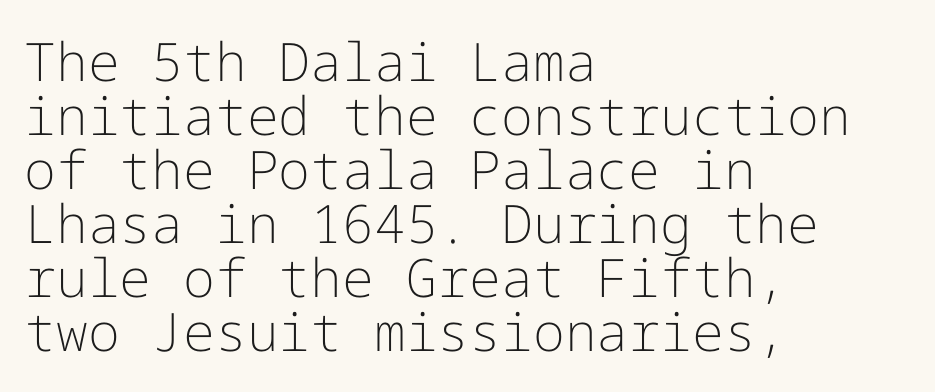
Q: Is the text bold? A: No.
Q: Is the text italic (slanted)? A: No, it is upright.
Q: Is the typeface a serif or a sans-serif typeface? A: Sans-serif.
Q: Is the text underlined? A: No.
Q: How is the paragraph aligned? A: Left-aligned.
Q: Is the spacing between letters normal or unusually wide? A: Normal.
Q: Is the spacing between lines tight, normal or loose? A: Tight.
Q: Width (condensed, normal, or wide)? A: Normal.
Q: Stroke contrast? A: Low.
Q: x-height? A: Medium.
